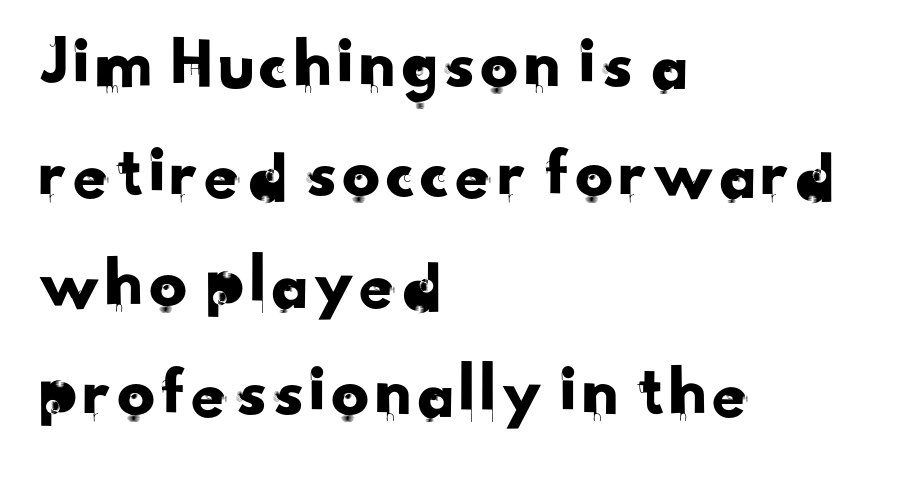
Students, observe: this is what conventionally led text looks like. Short note: letters normally spaced. You could not count columns in this text — the font is proportionally spaced. Font category for this specimen: sans-serif.
